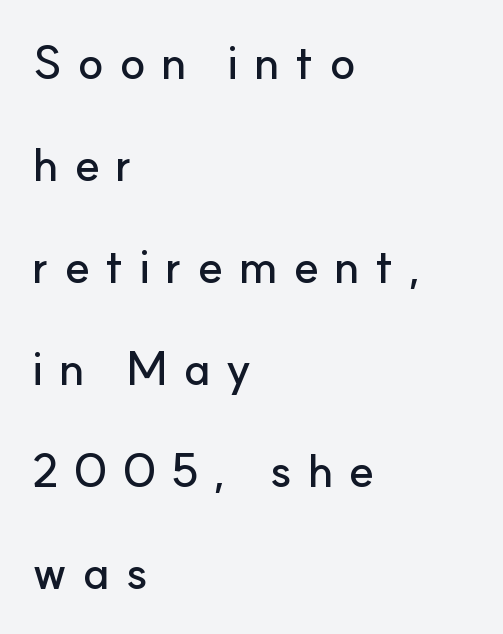
Q: Is the text italic (slanted)? A: No, it is upright.
Q: Is the typeface a serif or a sans-serif typeface? A: Sans-serif.
Q: Is the text underlined? A: No.
Q: How is the paragraph aligned? A: Left-aligned.
Q: Is the spacing between letters normal or unusually wide? A: Unusually wide.
Q: Is the spacing between lines tight, normal or loose? A: Loose.
Q: Width (condensed, normal, or wide)? A: Normal.
Q: Stroke contrast? A: Low.
Q: x-height? A: Small.
Q: Monospaced? A: No.
